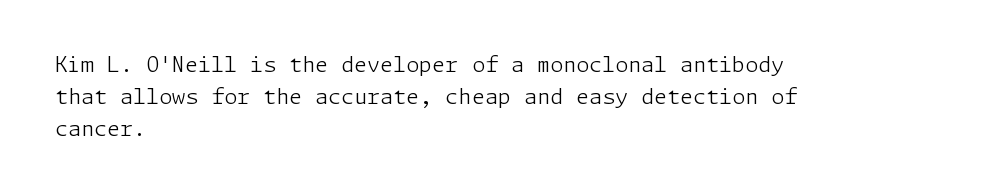
Q: Is the text bold? A: No.
Q: Is the text italic (slanted)? A: No, it is upright.
Q: Is the text underlined? A: No.
Q: How is the paragraph aligned? A: Left-aligned.
Q: Is the spacing between letters normal or unusually wide? A: Normal.
Q: Is the spacing between lines tight, normal or loose? A: Normal.
